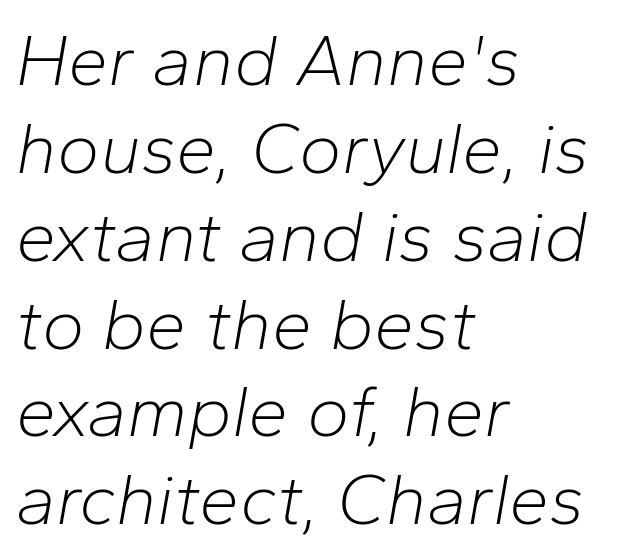
Q: Is the text bold? A: No.
Q: Is the text italic (slanted)? A: Yes, it leans right by about 10 degrees.
Q: Is the text underlined? A: No.
Q: How is the paragraph aligned? A: Left-aligned.
Q: Is the spacing between letters normal or unusually wide? A: Normal.
Q: Width (condensed, normal, or wide)? A: Normal.
Q: Stroke contrast? A: Low.
Q: x-height? A: Medium.
Q: Monospaced? A: No.
